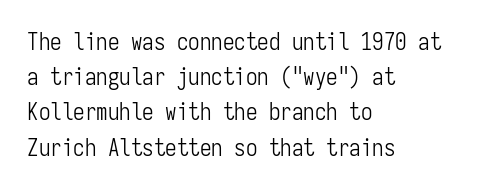
{"italic": "no", "bold": "no", "underline": "no", "align": "left", "line_spacing": "normal", "line_spacing_ratio": 1.53, "letter_spacing": "normal", "letter_spacing_em": 0.0, "glyph_px": 23}
